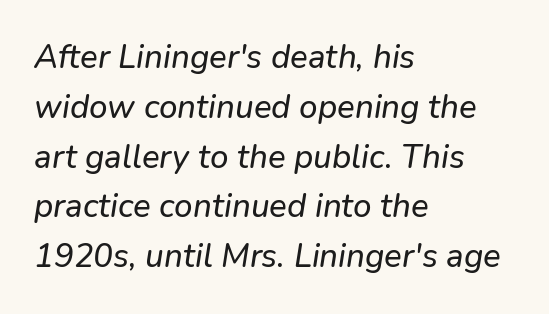
The image shows 33 px sans-serif type; set left-aligned, normal line spacing (1.51x), normal letter spacing, not underlined; low stroke contrast and a medium x-height.
